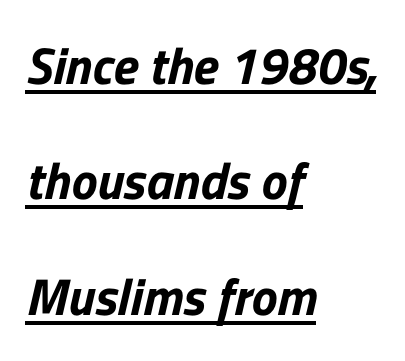
{"serif": "no", "width": "normal", "stroke_contrast": "low", "x_height": "medium", "monospaced": "no", "underline": "yes", "align": "left", "line_spacing": "loose", "line_spacing_ratio": 2.22, "letter_spacing": "normal", "letter_spacing_em": 0.0, "glyph_px": 52}
